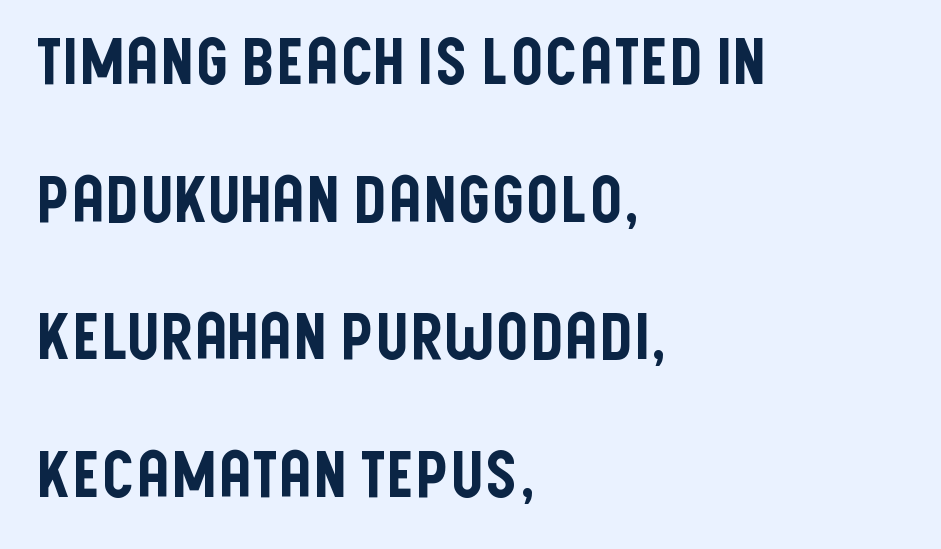
{"serif": "no", "italic": "no", "width": "condensed", "stroke_contrast": "low", "x_height": "large", "monospaced": "no", "underline": "no", "align": "left", "line_spacing": "loose", "line_spacing_ratio": 2.15, "letter_spacing": "normal", "letter_spacing_em": 0.0, "glyph_px": 64}
